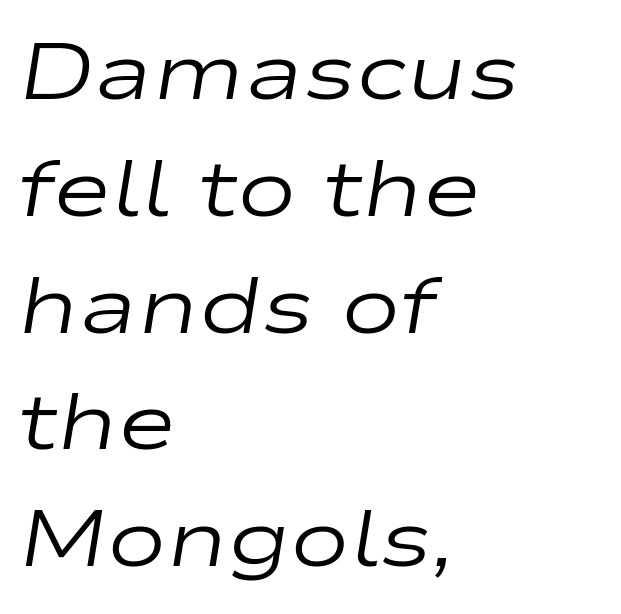
The weight would be labelled regular, book, light, or lighter still. Spacing verdict: proportional, widths tailored to each character. Is the letter spacing exaggerated? No — it looks like the ordinary default. The zone under the glyphs is completely vacant. Is the block centered? No — it sits flush against the left margin. The space between consecutive lines is moderate.
